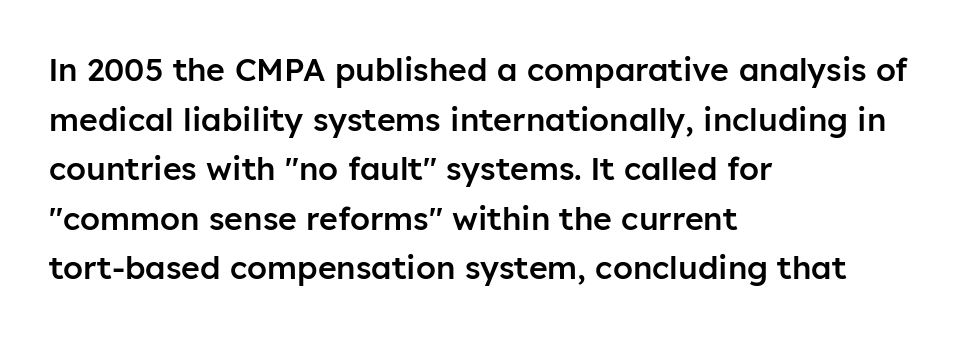
Q: Is the text bold? A: Semi-bold.
Q: Is the text italic (slanted)? A: No, it is upright.
Q: Is the typeface a serif or a sans-serif typeface? A: Sans-serif.
Q: Is the text underlined? A: No.
Q: How is the paragraph aligned? A: Left-aligned.
Q: Is the spacing between letters normal or unusually wide? A: Normal.
Q: Is the spacing between lines tight, normal or loose? A: Normal.
Q: Width (condensed, normal, or wide)? A: Normal.
Q: Stroke contrast? A: Low.
Q: x-height? A: Medium.
Q: Monospaced? A: No.
